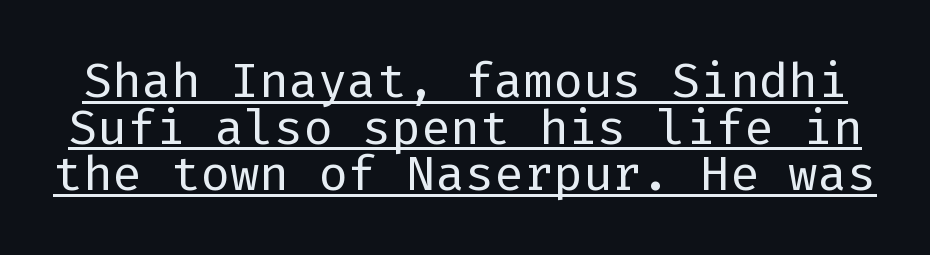
Q: Is the text bold? A: No.
Q: Is the text italic (slanted)? A: No, it is upright.
Q: Is the typeface a serif or a sans-serif typeface? A: Sans-serif.
Q: Is the text underlined? A: Yes.
Q: Is the spacing between letters normal or unusually wide? A: Normal.
Q: Is the spacing between lines tight, normal or loose? A: Tight.
Q: Width (condensed, normal, or wide)? A: Normal.
Q: Stroke contrast? A: Low.
Q: x-height? A: Medium.
